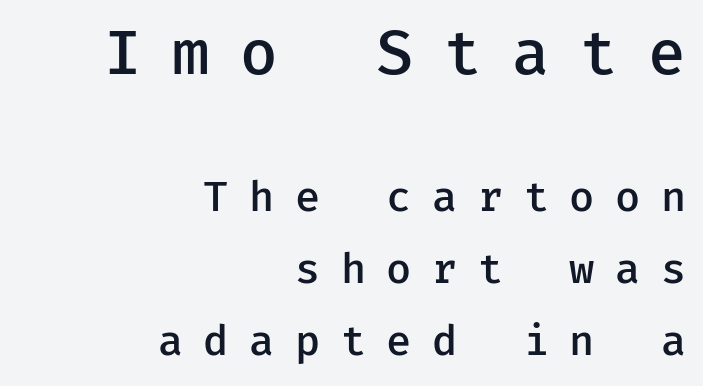
These two chunks differ in scale, with the top chunk taking the larger measure. This rendering features lettering with no underline. Is the block centered? No — it sits flush against the right margin. Type style note: lacks serifs.
